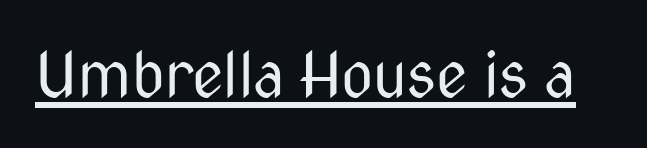
{"serif": "no", "italic": "no", "bold": "no", "weight": "regular", "width": "condensed", "stroke_contrast": "medium", "x_height": "medium", "monospaced": "no", "underline": "yes", "letter_spacing": "normal", "letter_spacing_em": 0.0, "glyph_px": 63}
